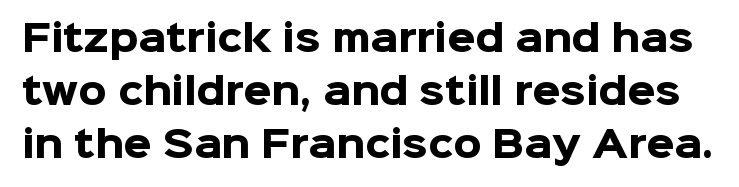
{"serif": "no", "italic": "no", "bold": "yes", "weight": "heavy", "width": "normal", "stroke_contrast": "low", "x_height": "medium", "monospaced": "no", "underline": "no", "line_spacing": "normal", "line_spacing_ratio": 1.47, "letter_spacing": "normal", "letter_spacing_em": 0.0, "glyph_px": 36}
